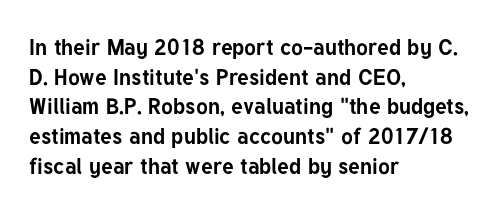
The image shows 22 px bold type, upright; set left-aligned, normal line spacing (1.35x), normal letter spacing, not underlined.
